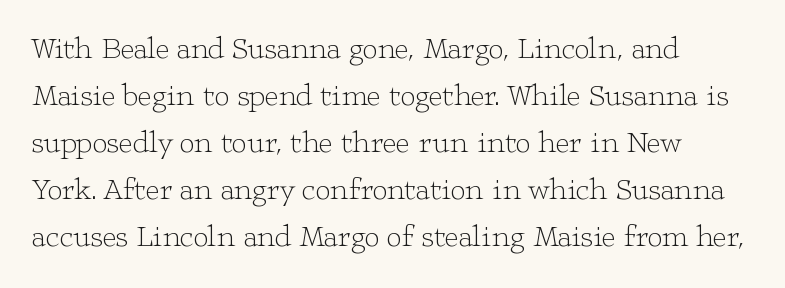
{"serif": "yes", "italic": "no", "bold": "no", "weight": "light", "width": "wide", "stroke_contrast": "low", "x_height": "medium", "monospaced": "no", "underline": "no", "align": "left", "line_spacing": "normal", "line_spacing_ratio": 1.57, "letter_spacing": "normal", "letter_spacing_em": 0.0, "glyph_px": 30}
